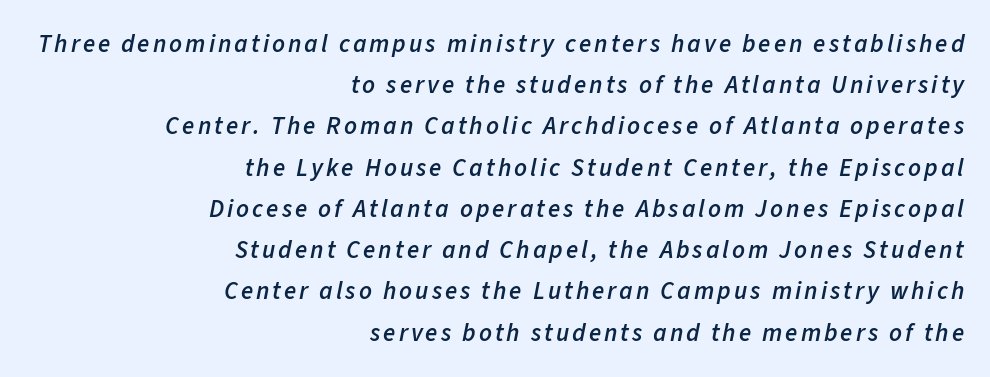
{"italic": "yes", "lean": "right", "slant_degrees": 11, "bold": "semi", "underline": "no", "align": "right", "line_spacing": "normal", "line_spacing_ratio": 1.65, "glyph_px": 25}
